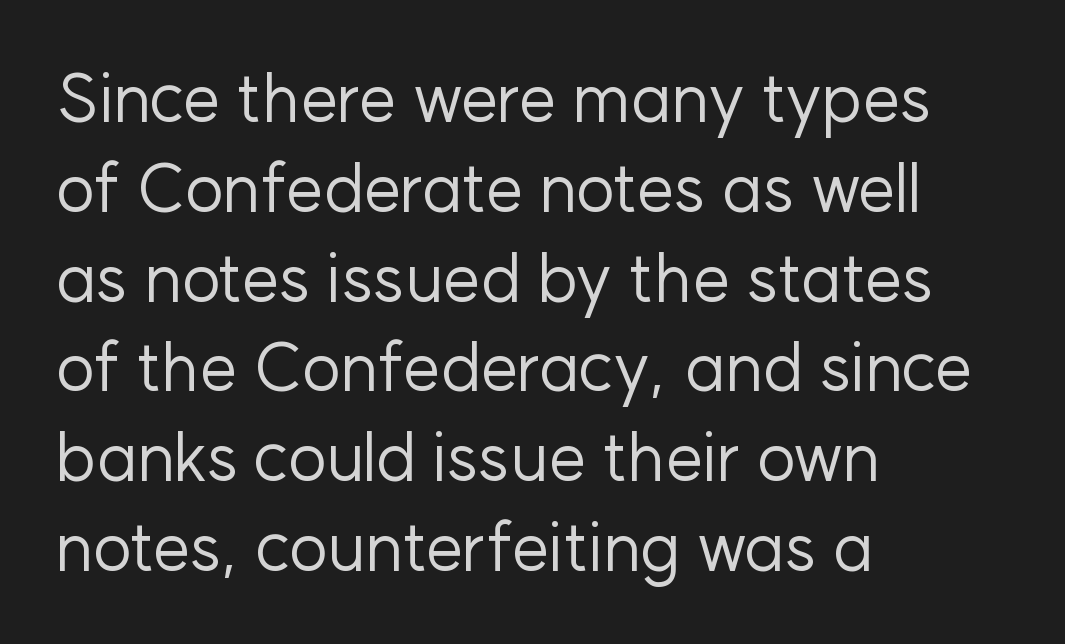
{"serif": "no", "italic": "no", "bold": "no", "weight": "regular", "width": "normal", "stroke_contrast": "low", "x_height": "medium", "monospaced": "no", "underline": "no", "align": "left", "line_spacing": "normal", "line_spacing_ratio": 1.34, "letter_spacing": "normal", "letter_spacing_em": 0.0, "glyph_px": 67}
